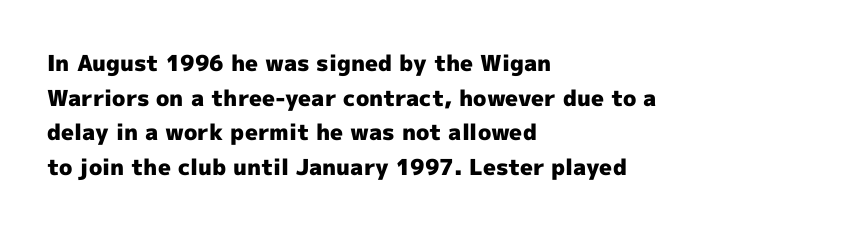
This sample uses an upright cut, with every glyph sitting square on the baseline. Whoever set this chose a conventional vertical rhythm. Students, note that the glyphs here touch the page at normal intervals. Strokes here are thick enough to call this a true bold.
